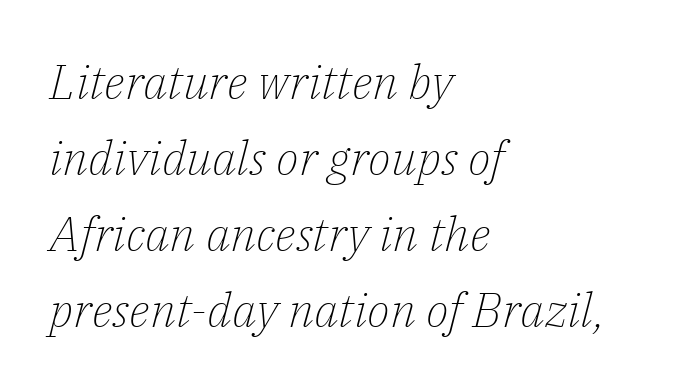
{"serif": "yes", "italic": "yes", "lean": "right", "slant_degrees": 14, "bold": "no", "weight": "light", "width": "normal", "stroke_contrast": "low", "x_height": "medium", "monospaced": "no", "underline": "no", "align": "left", "line_spacing": "normal", "line_spacing_ratio": 1.58, "letter_spacing": "normal", "letter_spacing_em": 0.0, "glyph_px": 48}
